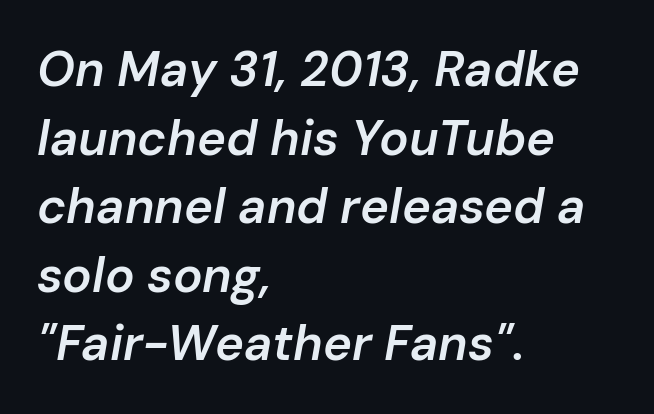
{"italic": "yes", "lean": "right", "slant_degrees": 10, "bold": "semi", "weight": "semibold", "width": "normal", "stroke_contrast": "low", "x_height": "medium", "monospaced": "no", "underline": "no", "align": "left", "line_spacing": "normal", "line_spacing_ratio": 1.4, "letter_spacing": "normal", "letter_spacing_em": 0.0, "glyph_px": 49}
